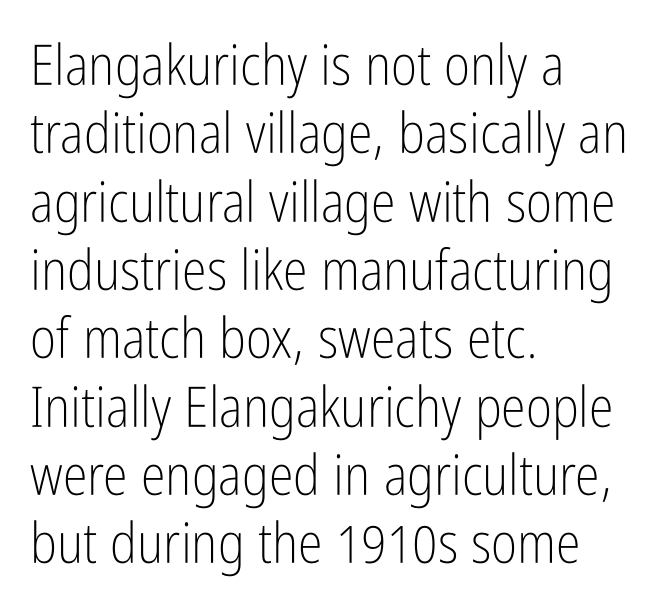
The image shows 56 px light, condensed sans-serif type, upright; set left-aligned, line spacing 1.22x, normal letter spacing, not underlined; low stroke contrast and a medium x-height.
